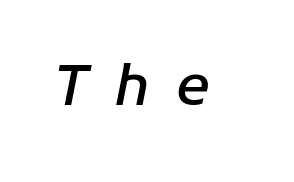
{"italic": "yes", "lean": "right", "slant_degrees": 11, "bold": "semi", "weight": "semibold", "width": "normal", "stroke_contrast": "low", "x_height": "medium", "monospaced": "no", "underline": "no", "letter_spacing": "wide", "letter_spacing_em": 0.47, "glyph_px": 56}
